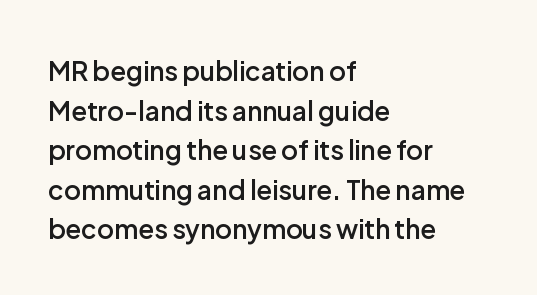
If you measured baseline to baseline, you'd find a middling distance. The typesetting leans somewhat heavy: a semibold. Which margin do the lines hug? The left one — the right edge is uneven. The font's upright variant was chosen for this text.
